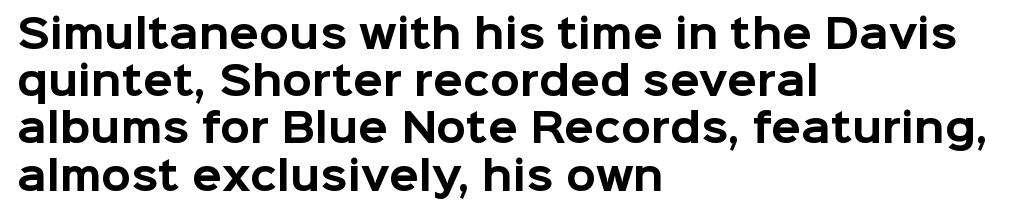
The image shows 39 px bold sans-serif type, upright; set left-aligned, line spacing 1.21x, normal letter spacing, not underlined; low stroke contrast and a medium x-height.
